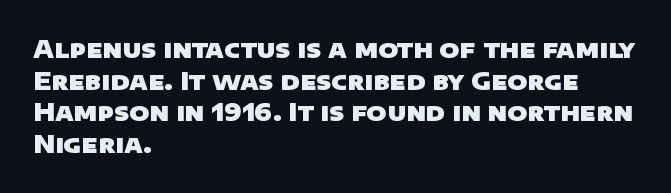
{"bold": "yes", "underline": "no", "align": "left", "line_spacing": "normal", "line_spacing_ratio": 1.32, "letter_spacing": "normal", "letter_spacing_em": 0.0, "glyph_px": 24}
